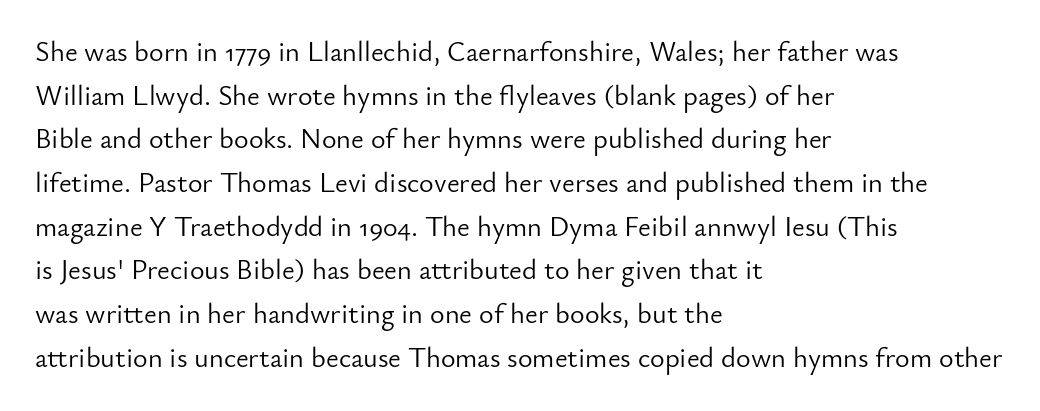
The image shows 28 px light sans-serif type, upright; set left-aligned, normal line spacing (1.56x), normal letter spacing, not underlined; low stroke contrast and a small x-height.
